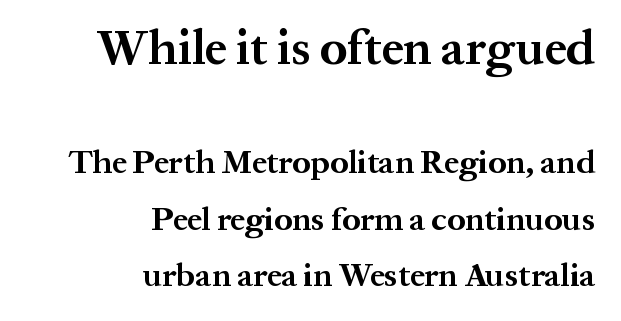
{"serif": "yes", "italic": "no", "bold": "yes", "weight": "bold", "width": "normal", "stroke_contrast": "medium", "x_height": "medium", "monospaced": "no", "underline": "no", "align": "right", "line_spacing": "normal", "line_spacing_ratio": 1.7, "letter_spacing": "normal", "letter_spacing_em": 0.0, "larger_block": "first", "size_ratio": 1.48, "glyph_px": 49}
